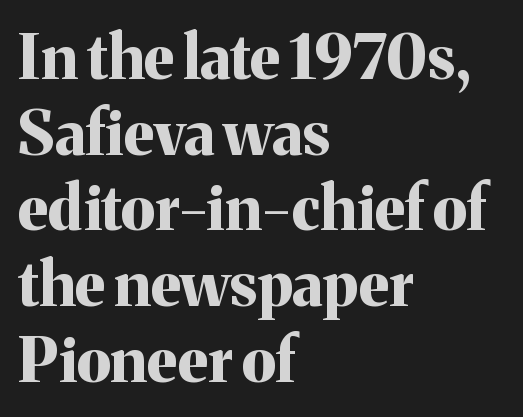
Q: Is the text bold? A: Yes.
Q: Is the text italic (slanted)? A: No, it is upright.
Q: Is the typeface a serif or a sans-serif typeface? A: Serif.
Q: Is the text underlined? A: No.
Q: How is the paragraph aligned? A: Left-aligned.
Q: Is the spacing between letters normal or unusually wide? A: Normal.
Q: Width (condensed, normal, or wide)? A: Normal.
Q: Stroke contrast? A: Medium.
Q: x-height? A: Medium.
Q: Monospaced? A: No.
